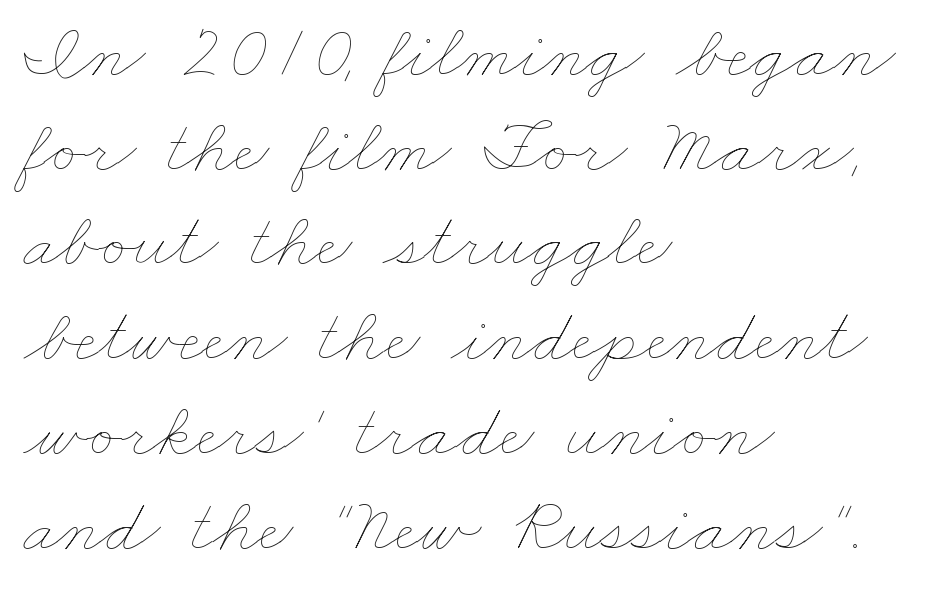
{"bold": "no", "weight": "thin", "width": "wide", "stroke_contrast": "low", "x_height": "small", "monospaced": "no", "underline": "no", "align": "left", "line_spacing_ratio": 1.23, "letter_spacing": "normal", "letter_spacing_em": 0.0, "glyph_px": 77}
